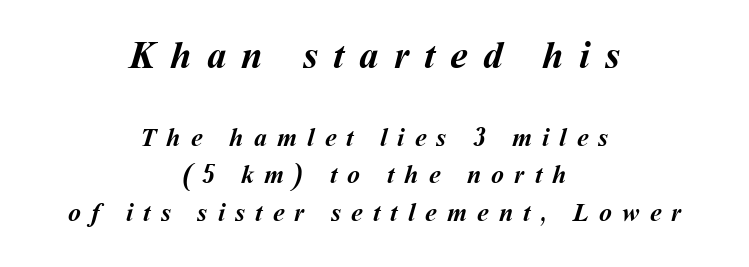
{"bold": "yes", "weight": "semibold", "width": "normal", "stroke_contrast": "medium", "x_height": "medium", "monospaced": "no", "underline": "no", "align": "center", "line_spacing": "normal", "line_spacing_ratio": 1.45, "letter_spacing": "wide", "letter_spacing_em": 0.39, "larger_block": "first", "size_ratio": 1.5, "glyph_px": 39}
